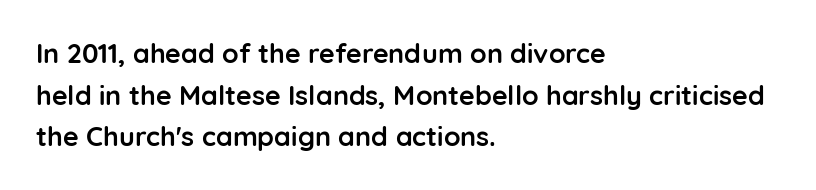
{"italic": "no", "bold": "yes", "underline": "no", "align": "left", "line_spacing": "normal", "line_spacing_ratio": 1.54, "letter_spacing": "normal", "letter_spacing_em": 0.0, "glyph_px": 27}
